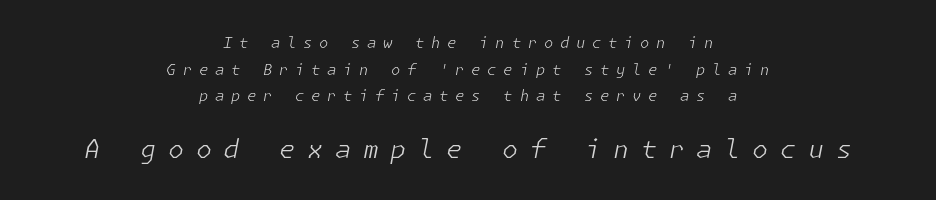
The text carries the slant typical of an italic or oblique font. A student would notice the bottom passage is typeset larger than what precedes it. The strokes are not fattened; the text isn't bold. Substantial extra tracking has been applied to these lines.
